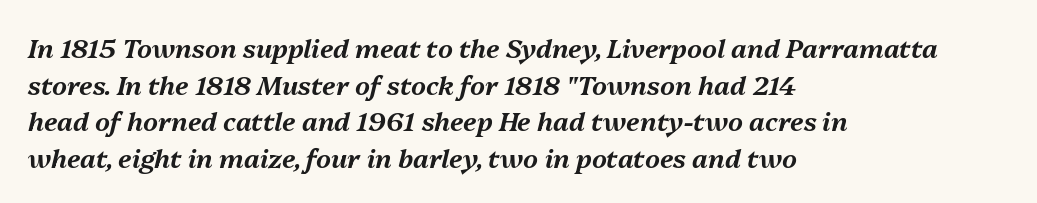
The type is set solid horizontally, with unmodified tracking. All the whitespace from short lines collects on the right. Successive baselines arrive at the customary interval. Decoration check: the copy has no underline. Would a proofreader flag this as italicized? Yes.
